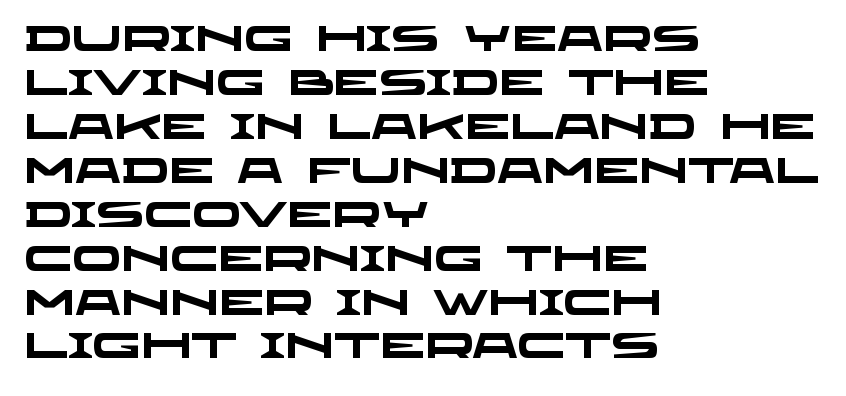
The designer went with a sans here, leaving each stem footless. The rendering anchors every line to the left-hand side. Notice how thick the strokes are: this is what a full bold looks like. Anything drawn beneath the words? Only blank space. Each letter keeps its own natural width here, so spacing adapts to shape. Characters follow at the spacing the type designer built in.
